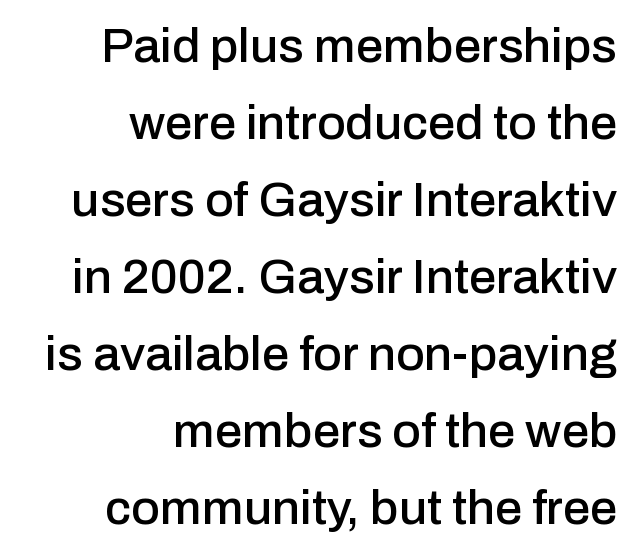
Q: Is the text italic (slanted)? A: No, it is upright.
Q: Is the typeface a serif or a sans-serif typeface? A: Sans-serif.
Q: Is the text underlined? A: No.
Q: How is the paragraph aligned? A: Right-aligned.
Q: Is the spacing between letters normal or unusually wide? A: Normal.
Q: Is the spacing between lines tight, normal or loose? A: Normal.
Q: Width (condensed, normal, or wide)? A: Normal.
Q: Stroke contrast? A: Low.
Q: x-height? A: Medium.
Q: Monospaced? A: No.
